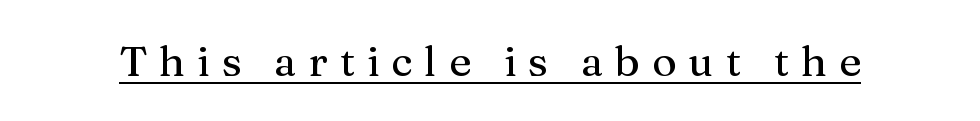
Q: Is the text italic (slanted)? A: No, it is upright.
Q: Is the typeface a serif or a sans-serif typeface? A: Serif.
Q: Is the text underlined? A: Yes.
Q: Is the spacing between letters normal or unusually wide? A: Unusually wide.
Q: Width (condensed, normal, or wide)? A: Normal.
Q: Stroke contrast? A: Medium.
Q: x-height? A: Medium.
Q: Monospaced? A: No.
